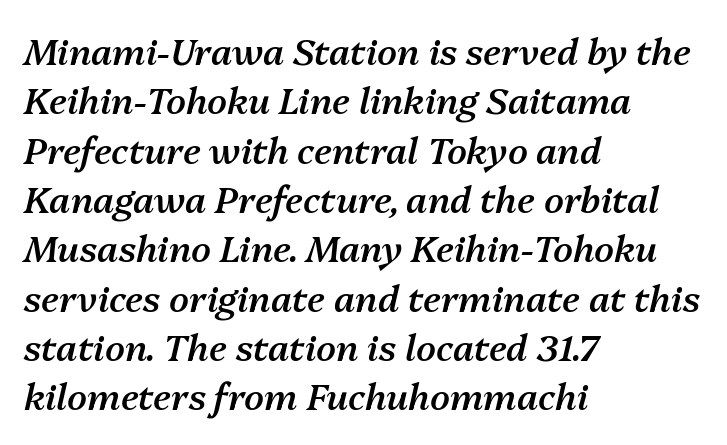
Q: Is the text bold? A: Semi-bold.
Q: Is the text italic (slanted)? A: Yes, it leans right by about 13 degrees.
Q: Is the text underlined? A: No.
Q: How is the paragraph aligned? A: Left-aligned.
Q: Is the spacing between letters normal or unusually wide? A: Normal.
Q: Is the spacing between lines tight, normal or loose? A: Normal.
Q: Width (condensed, normal, or wide)? A: Normal.
Q: Stroke contrast? A: Medium.
Q: x-height? A: Medium.
Q: Monospaced? A: No.
